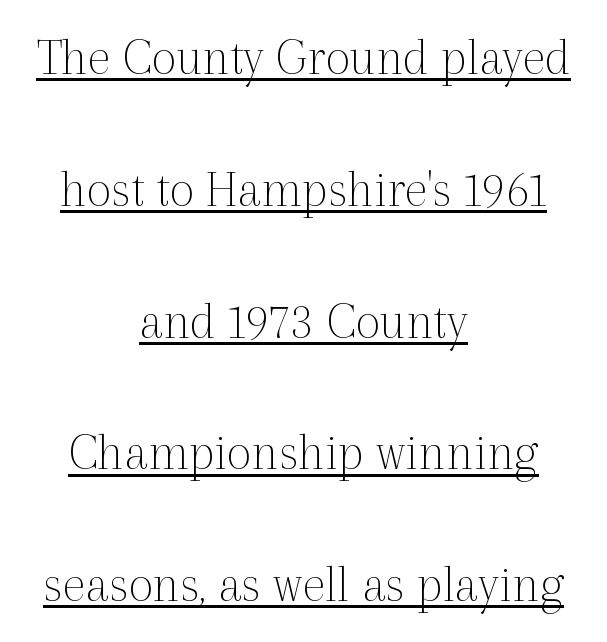
The image shows 54 px thin serif type, upright; set centered, loose line spacing (2.44x), normal letter spacing, underlined; a medium x-height.
